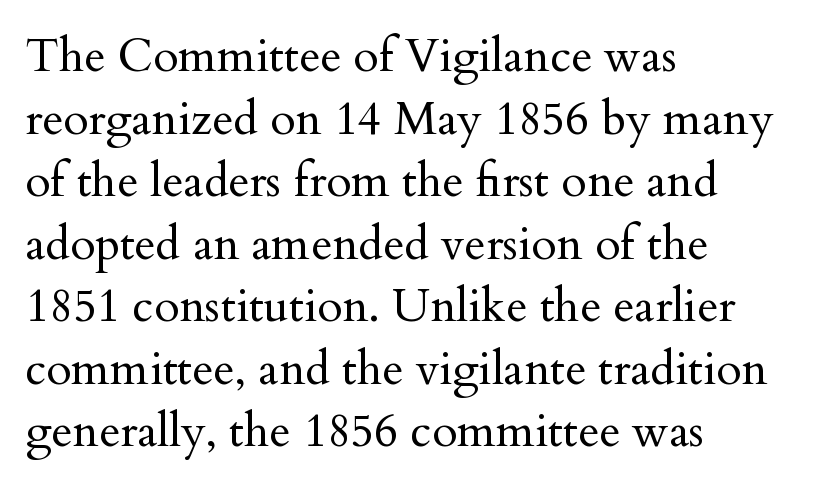
{"serif": "yes", "italic": "no", "bold": "no", "weight": "regular", "width": "normal", "stroke_contrast": "medium", "x_height": "small", "monospaced": "no", "underline": "no", "align": "left", "line_spacing": "normal", "line_spacing_ratio": 1.36, "letter_spacing": "normal", "letter_spacing_em": 0.0, "glyph_px": 46}
